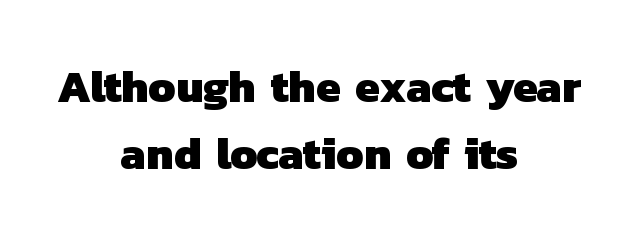
The image shows 45 px heavy sans-serif type; set centered, normal line spacing (1.5x), normal letter spacing, not underlined; low stroke contrast and a medium x-height.
